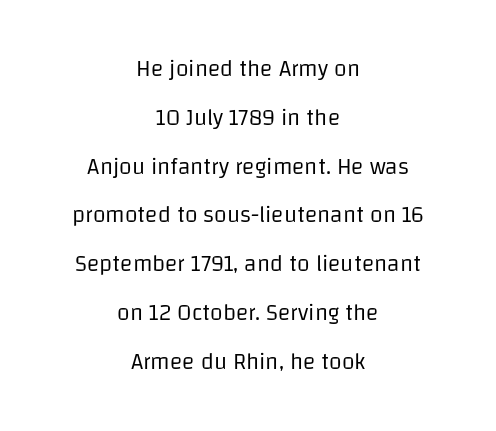
The image shows 23 px text type, upright; set centered, loose line spacing (2.12x), normal letter spacing, not underlined.
